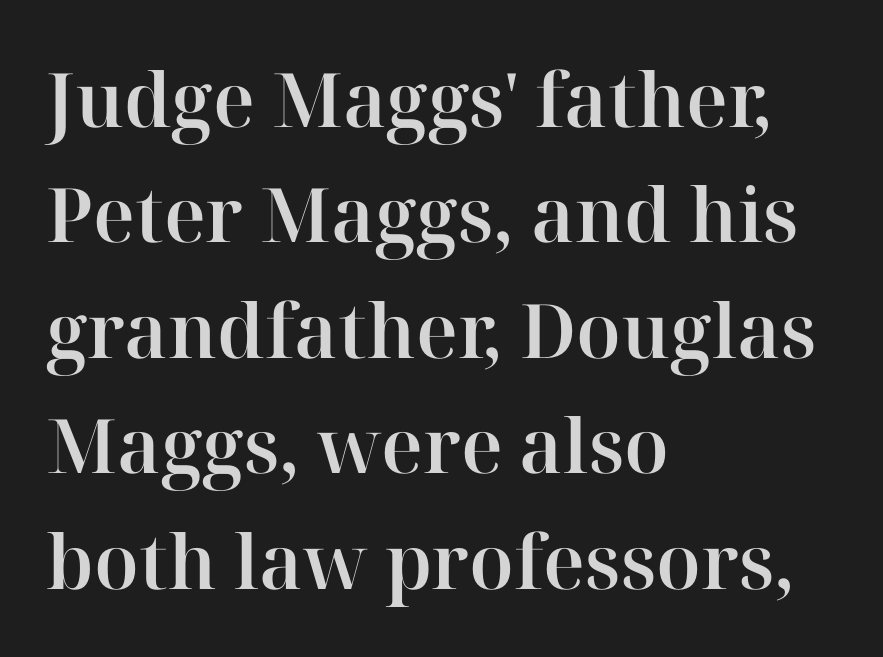
Q: Is the text italic (slanted)? A: No, it is upright.
Q: Is the typeface a serif or a sans-serif typeface? A: Serif.
Q: Is the text underlined? A: No.
Q: How is the paragraph aligned? A: Left-aligned.
Q: Is the spacing between letters normal or unusually wide? A: Normal.
Q: Is the spacing between lines tight, normal or loose? A: Normal.
Q: Width (condensed, normal, or wide)? A: Normal.
Q: Stroke contrast? A: High.
Q: x-height? A: Medium.
Q: Monospaced? A: No.
